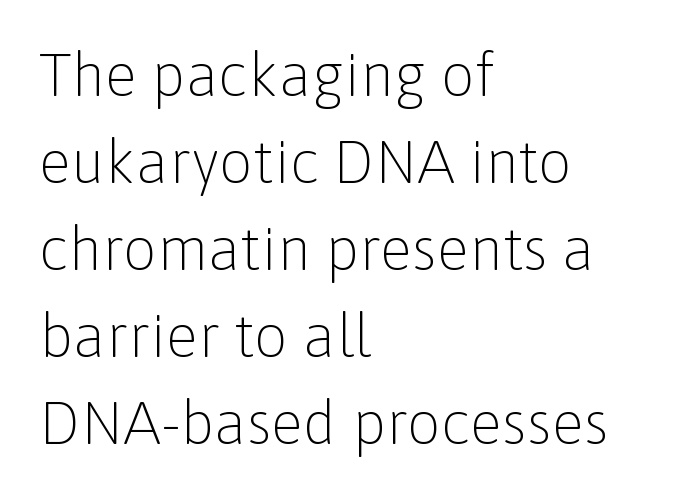
Q: Is the text bold? A: No.
Q: Is the text italic (slanted)? A: No, it is upright.
Q: Is the typeface a serif or a sans-serif typeface? A: Sans-serif.
Q: Is the text underlined? A: No.
Q: How is the paragraph aligned? A: Left-aligned.
Q: Is the spacing between letters normal or unusually wide? A: Normal.
Q: Is the spacing between lines tight, normal or loose? A: Normal.
Q: Width (condensed, normal, or wide)? A: Normal.
Q: Stroke contrast? A: Low.
Q: x-height? A: Medium.
Q: Monospaced? A: No.
